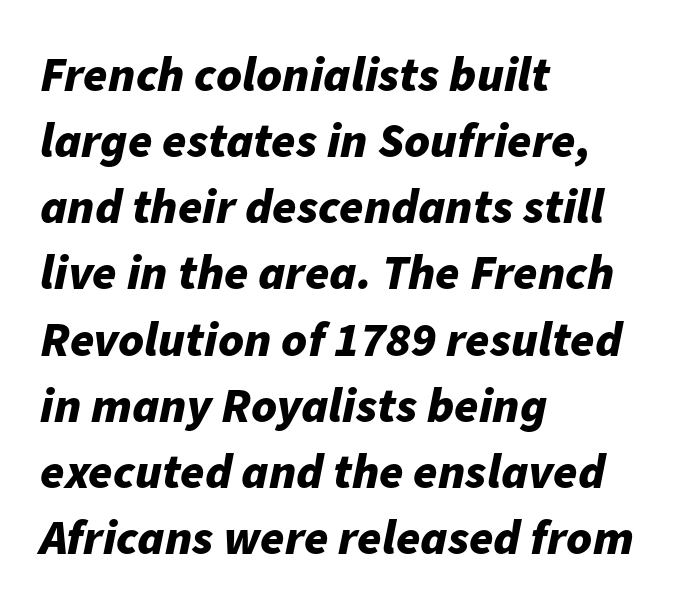
Yep, that's italic — everything's leaning. What's the leading like? Ordinary, nothing unusual. Nobody drew a line under any word here. Stroke thickness is high; the sample reads as a true bold.
